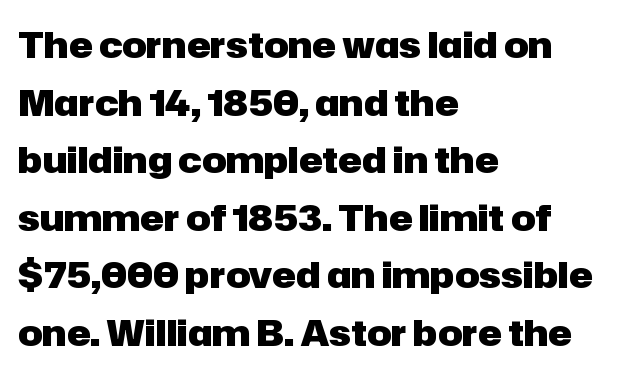
Q: Is the text bold? A: Yes.
Q: Is the text italic (slanted)? A: No, it is upright.
Q: Is the typeface a serif or a sans-serif typeface? A: Sans-serif.
Q: Is the text underlined? A: No.
Q: How is the paragraph aligned? A: Left-aligned.
Q: Is the spacing between letters normal or unusually wide? A: Normal.
Q: Is the spacing between lines tight, normal or loose? A: Normal.
Q: Width (condensed, normal, or wide)? A: Normal.
Q: Stroke contrast? A: Low.
Q: x-height? A: Medium.
Q: Monospaced? A: No.
